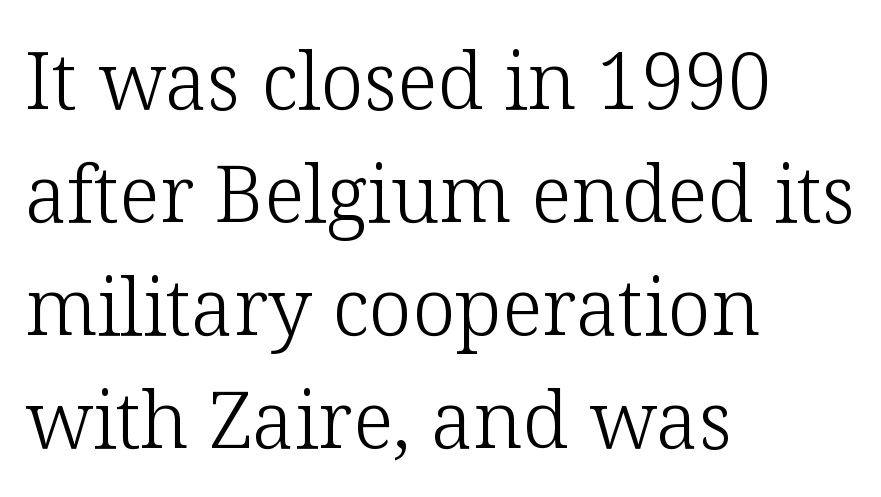
Q: Is the text bold? A: No.
Q: Is the text italic (slanted)? A: No, it is upright.
Q: Is the typeface a serif or a sans-serif typeface? A: Serif.
Q: Is the text underlined? A: No.
Q: How is the paragraph aligned? A: Left-aligned.
Q: Is the spacing between letters normal or unusually wide? A: Normal.
Q: Is the spacing between lines tight, normal or loose? A: Normal.
Q: Width (condensed, normal, or wide)? A: Normal.
Q: Stroke contrast? A: Low.
Q: x-height? A: Medium.
Q: Monospaced? A: No.
